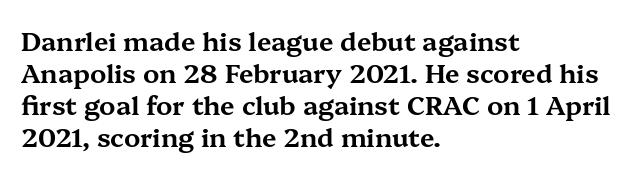
{"italic": "no", "underline": "no", "align": "left", "line_spacing_ratio": 1.23, "letter_spacing": "normal", "letter_spacing_em": 0.0, "glyph_px": 26}
